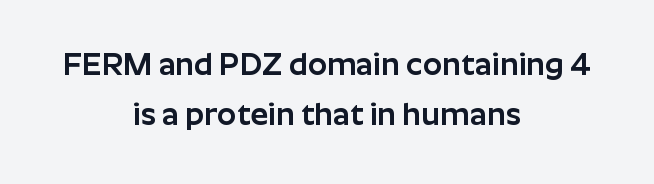
Type style note: lacks serifs. The rendering uses a moderate line-height, typical for paragraphs. This sample is center-justified, so both line endings float freely. Lines of text with bare space underneath. Proportional: the letters do not fall into vertical columns. The type is set solid horizontally, with unmodified tracking.
